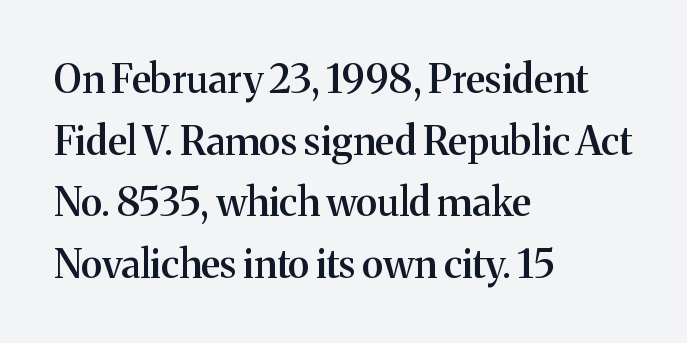
Tracking value appears to be zero — textbook default spacing. No italicization has been applied; the sample stays upright. Regarding serifs, this sample has them. The strokes are fattened partway — semibold, not bold.
